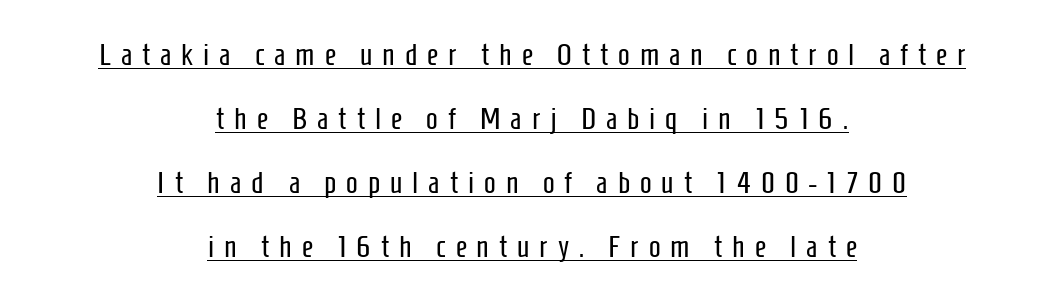
Compared with undecorated copy, this sample adds a rule below the words. These lines have a slow, spaced-out rhythm from letter to letter. Check where the strokes stop: nothing finishes them off — pure sans. Interline gaps are noticeably wide in this sample. A typesetter would call this proportional, since set widths differ per character.
